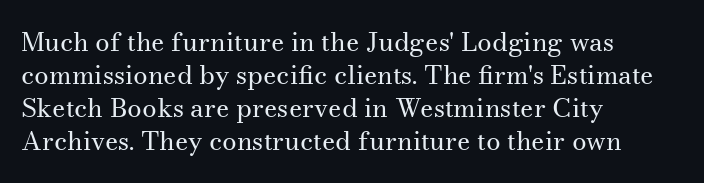
Q: Is the text bold? A: No.
Q: Is the text italic (slanted)? A: No, it is upright.
Q: Is the text underlined? A: No.
Q: How is the paragraph aligned? A: Left-aligned.
Q: Is the spacing between letters normal or unusually wide? A: Normal.
Q: Is the spacing between lines tight, normal or loose? A: Normal.
